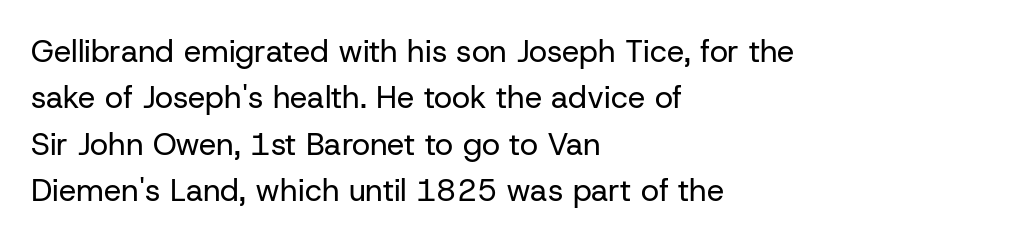
Q: Is the text bold? A: No.
Q: Is the text italic (slanted)? A: No, it is upright.
Q: Is the typeface a serif or a sans-serif typeface? A: Sans-serif.
Q: Is the text underlined? A: No.
Q: How is the paragraph aligned? A: Left-aligned.
Q: Is the spacing between letters normal or unusually wide? A: Normal.
Q: Is the spacing between lines tight, normal or loose? A: Normal.
Q: Width (condensed, normal, or wide)? A: Normal.
Q: Stroke contrast? A: Low.
Q: x-height? A: Medium.
Q: Monospaced? A: No.
